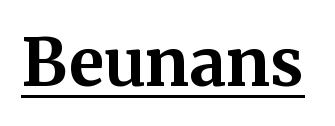
Little horizontal feet cap the strokes, marking this as serif type. Notice how the stems are strictly vertical — no italics here. Default kerning and tracking; the words read as compact shapes. Typographic density is high because the face is bold. Is this a fixed-width face? No — the glyphs have proportional, varying widths.
